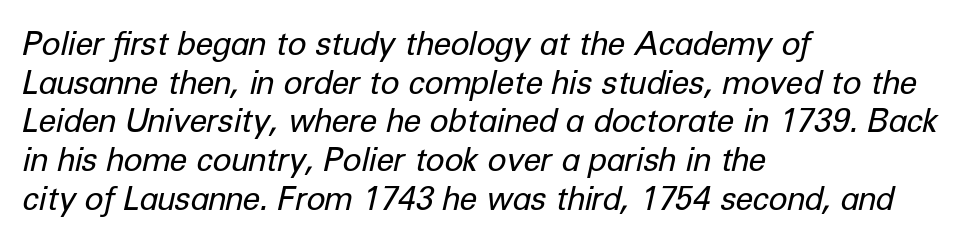
The image shows 32 px regular-weight type, italic (leaning right); set left-aligned, line spacing 1.21x, normal letter spacing, not underlined; low stroke contrast and a medium x-height.
